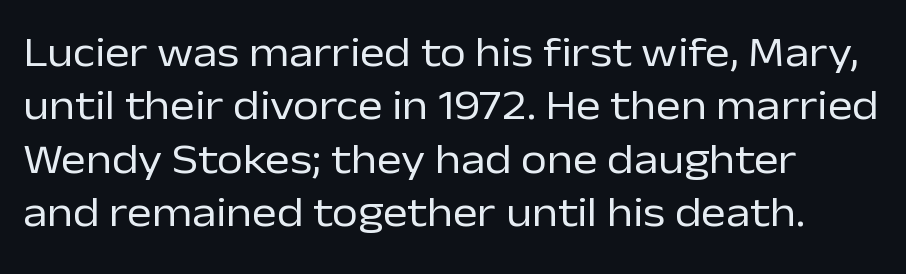
Varying glyph widths throughout — classic text-font behaviour. Bare-footed words on every line. One glance says typical: line gaps are just what's usual. Stems and bowls with no extra thickness — not bold. Reading down the block, your eye returns to a fixed left position each line. The passage shown has conventional tracking throughout.
